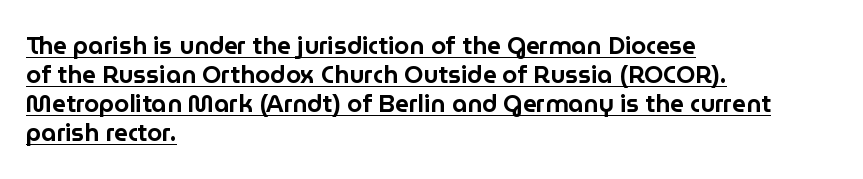
{"italic": "no", "underline": "yes", "align": "left", "line_spacing_ratio": 1.21, "letter_spacing": "normal", "letter_spacing_em": 0.0, "glyph_px": 24}
